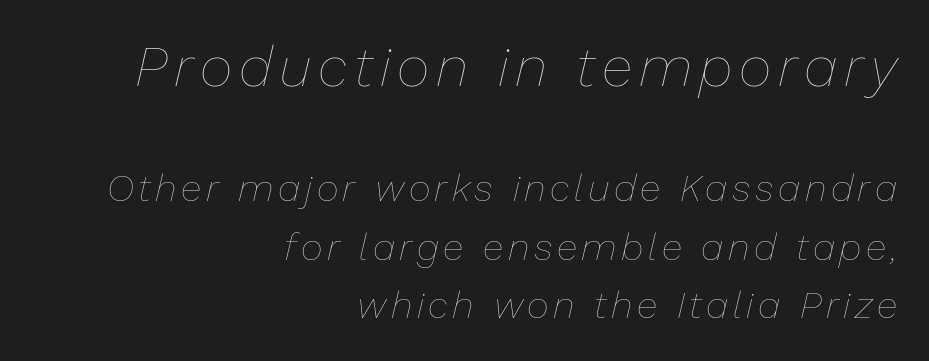
The foot of each line stays bare and open. The letters in the upper block stand taller than those in the block below. Leading matches the norm, producing a regular column. Rendered with sloped, italic letterforms. Do the characters align in a grid? No, the font is proportional.
